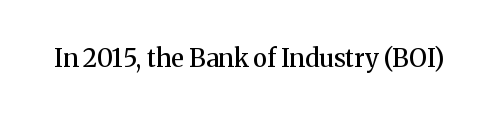
Q: Is the text bold? A: Semi-bold.
Q: Is the text italic (slanted)? A: No, it is upright.
Q: Is the text underlined? A: No.
Q: Is the spacing between letters normal or unusually wide? A: Normal.
